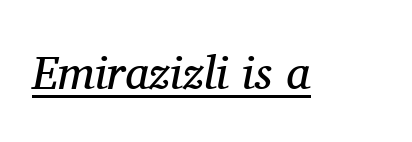
Q: Is the text bold? A: No.
Q: Is the text italic (slanted)? A: Yes, it leans right by about 11 degrees.
Q: Is the typeface a serif or a sans-serif typeface? A: Serif.
Q: Is the text underlined? A: Yes.
Q: Is the spacing between letters normal or unusually wide? A: Normal.
Q: Width (condensed, normal, or wide)? A: Normal.
Q: Stroke contrast? A: Medium.
Q: x-height? A: Medium.
Q: Monospaced? A: No.
